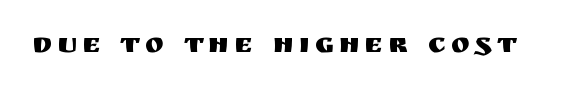
Q: Is the text italic (slanted)? A: No, it is upright.
Q: Is the typeface a serif or a sans-serif typeface? A: Sans-serif.
Q: Is the text underlined? A: No.
Q: Width (condensed, normal, or wide)? A: Normal.
Q: Stroke contrast? A: Medium.
Q: x-height? A: Large.
Q: Monospaced? A: No.
